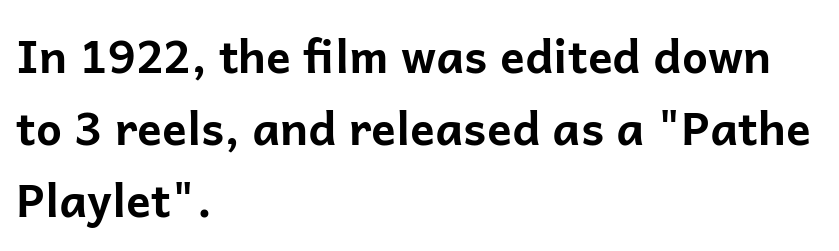
Q: Is the text bold? A: Yes.
Q: Is the text italic (slanted)? A: No, it is upright.
Q: Is the typeface a serif or a sans-serif typeface? A: Sans-serif.
Q: Is the text underlined? A: No.
Q: How is the paragraph aligned? A: Left-aligned.
Q: Is the spacing between letters normal or unusually wide? A: Normal.
Q: Is the spacing between lines tight, normal or loose? A: Normal.
Q: Width (condensed, normal, or wide)? A: Normal.
Q: Stroke contrast? A: Low.
Q: x-height? A: Medium.
Q: Monospaced? A: No.
